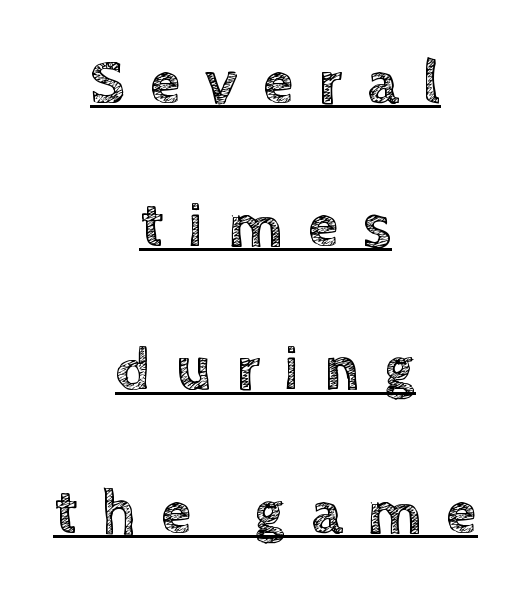
This is underlined copy, the kind a proofreader might mark for attention. The passage shown is typed in a proportional face where columns would drift. Teacher's note: observe the equal gaps on both sides — that is centered alignment. Do the letters lean? They stand straight. Display-style spreading of the glyphs; the letterfit is very open. Vertically, the passage feels expansive, rows floating well apart.
